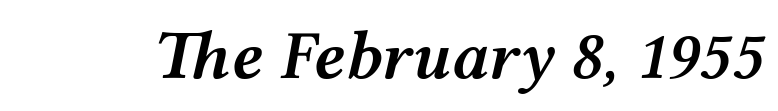
{"italic": "yes", "lean": "right", "slant_degrees": 12, "bold": "semi", "weight": "semibold", "width": "wide", "stroke_contrast": "medium", "x_height": "medium", "monospaced": "no", "underline": "no", "letter_spacing": "normal", "letter_spacing_em": 0.0, "glyph_px": 69}
